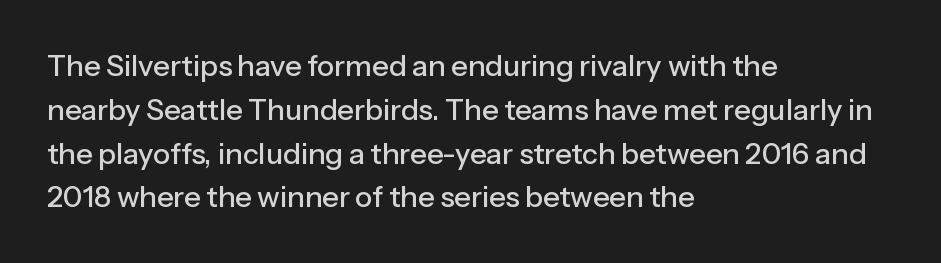
Q: Is the text italic (slanted)? A: No, it is upright.
Q: Is the typeface a serif or a sans-serif typeface? A: Sans-serif.
Q: Is the text underlined? A: No.
Q: How is the paragraph aligned? A: Left-aligned.
Q: Is the spacing between letters normal or unusually wide? A: Normal.
Q: Is the spacing between lines tight, normal or loose? A: Normal.
Q: Width (condensed, normal, or wide)? A: Normal.
Q: Stroke contrast? A: Low.
Q: x-height? A: Medium.
Q: Monospaced? A: No.
